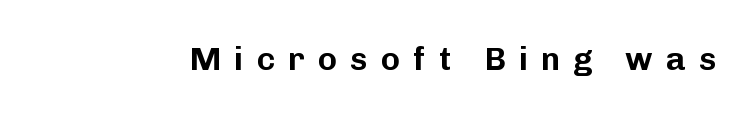
The image shows 33 px sans-serif type, upright; set unusually wide letter spacing (+0.39 em), not underlined; low stroke contrast and a medium x-height.
